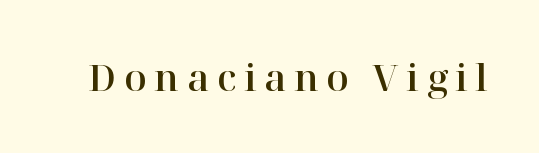
The image shows 37 px serif type, upright; set unusually wide letter spacing (+0.2 em), not underlined; high stroke contrast and a medium x-height.
